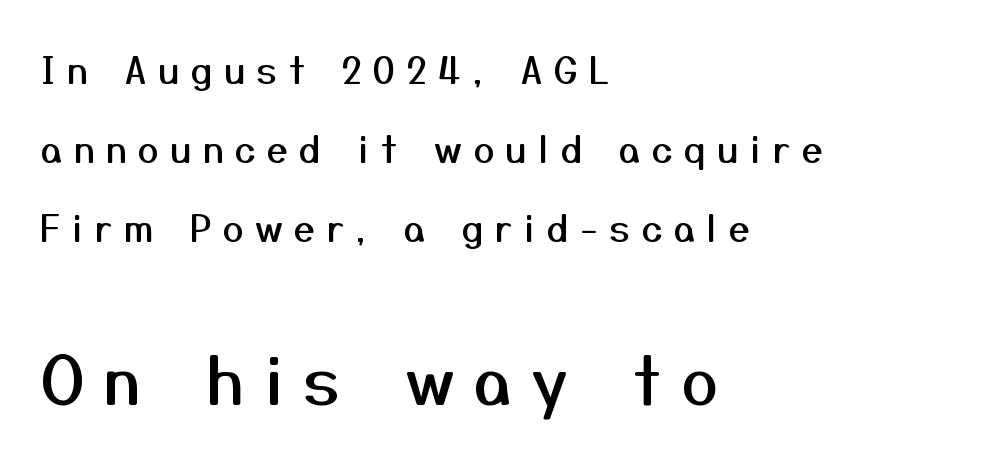
Q: Is the text italic (slanted)? A: No, it is upright.
Q: Is the typeface a serif or a sans-serif typeface? A: Sans-serif.
Q: Is the text underlined? A: No.
Q: How is the paragraph aligned? A: Left-aligned.
Q: Is the spacing between letters normal or unusually wide? A: Unusually wide.
Q: Is the spacing between lines tight, normal or loose? A: Loose.
Q: Which block of text is set in a larger size, the first (top) or the second (bottom)? A: The second (bottom) one.
Q: Width (condensed, normal, or wide)? A: Normal.
Q: Stroke contrast? A: Medium.
Q: x-height? A: Medium.
Q: Monospaced? A: No.
